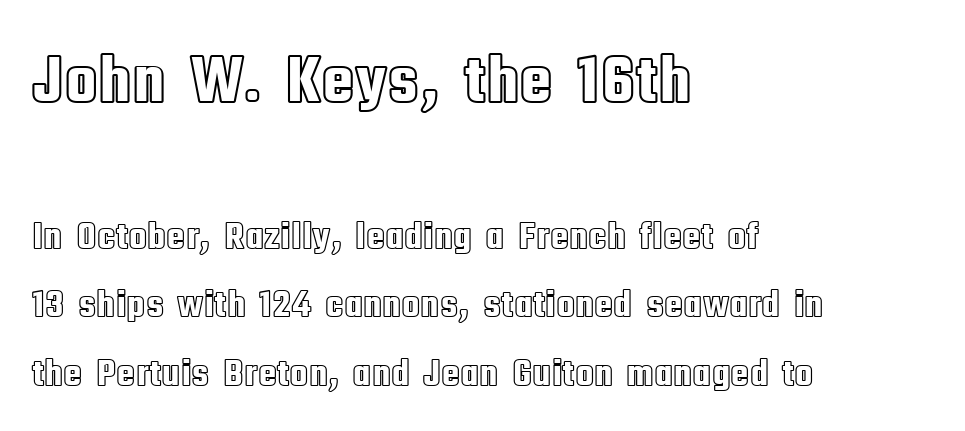
{"italic": "no", "width": "condensed", "x_height": "large", "monospaced": "no", "underline": "no", "align": "left", "line_spacing_ratio": 1.76, "letter_spacing": "normal", "letter_spacing_em": 0.0, "larger_block": "first", "size_ratio": 1.77, "glyph_px": 69}
